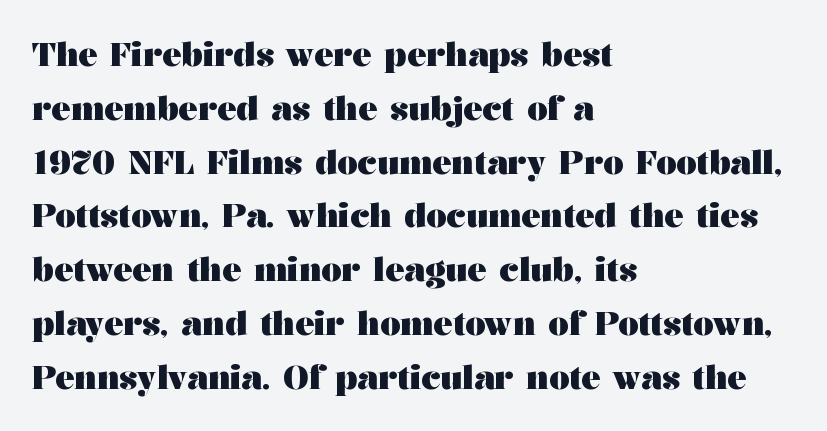
{"serif": "yes", "italic": "no", "bold": "yes", "weight": "heavy", "width": "wide", "stroke_contrast": "medium", "x_height": "medium", "monospaced": "no", "underline": "no", "align": "left", "line_spacing": "normal", "line_spacing_ratio": 1.68, "letter_spacing": "normal", "letter_spacing_em": 0.0, "glyph_px": 32}
